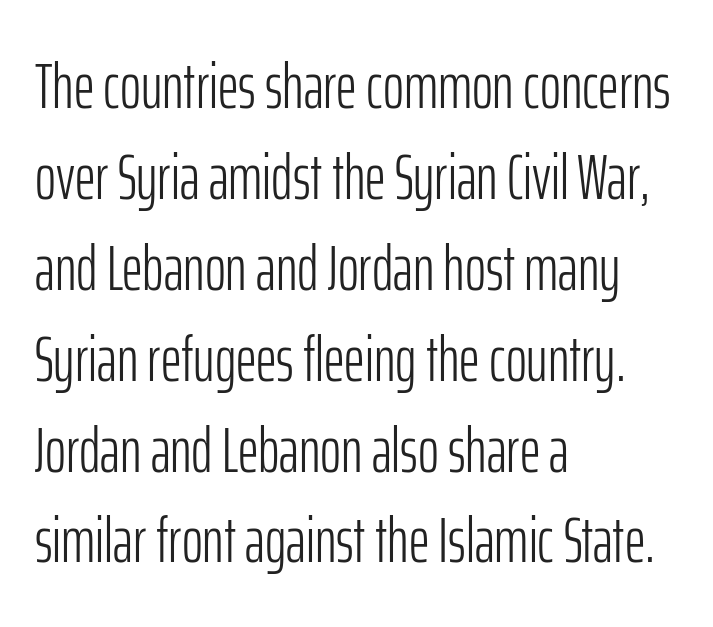
{"serif": "no", "italic": "no", "bold": "no", "weight": "light", "width": "condensed", "stroke_contrast": "low", "x_height": "medium", "monospaced": "no", "underline": "no", "align": "left", "line_spacing": "normal", "line_spacing_ratio": 1.42, "letter_spacing": "normal", "letter_spacing_em": 0.0, "glyph_px": 64}
